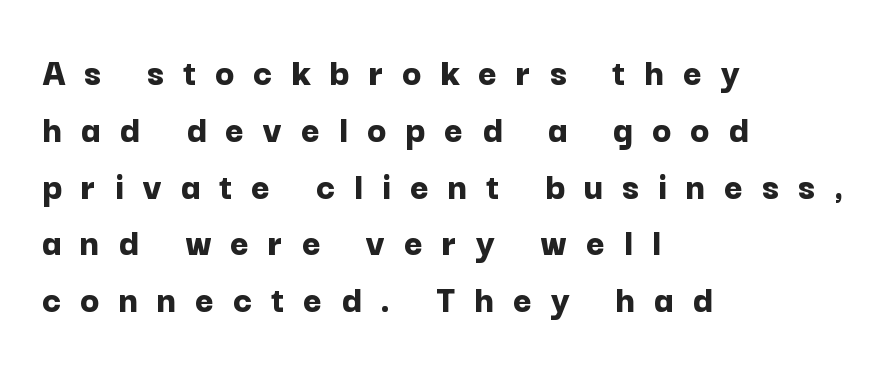
{"serif": "no", "italic": "no", "bold": "yes", "weight": "bold", "width": "normal", "stroke_contrast": "low", "x_height": "medium", "monospaced": "no", "underline": "no", "align": "left", "line_spacing": "normal", "line_spacing_ratio": 1.42, "letter_spacing": "wide", "letter_spacing_em": 0.47, "glyph_px": 40}
